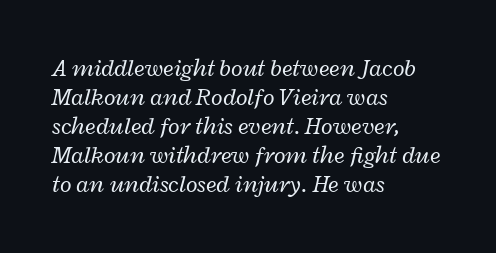
Q: Is the text bold? A: No.
Q: Is the text italic (slanted)? A: Yes, it leans right by about 12 degrees.
Q: Is the text underlined? A: No.
Q: How is the paragraph aligned? A: Left-aligned.
Q: Is the spacing between letters normal or unusually wide? A: Normal.
